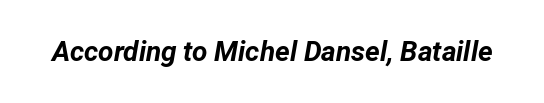
Words appear dense and cohesive because spacing is normal. The font is running at its bold setting. The font's italic variant was chosen for this text. Unmarked baselines from the first word to the last. The letters advance in unequal steps, a hallmark of proportional type.
